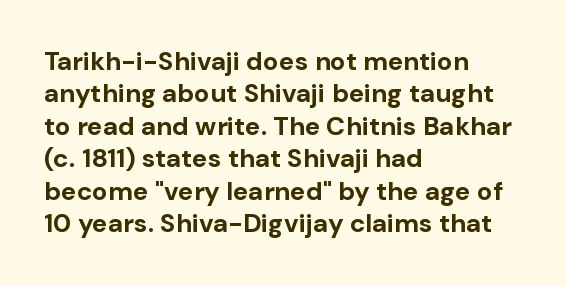
Q: Is the text bold? A: Yes.
Q: Is the text italic (slanted)? A: No, it is upright.
Q: Is the text underlined? A: No.
Q: How is the paragraph aligned? A: Left-aligned.
Q: Is the spacing between letters normal or unusually wide? A: Normal.
Q: Is the spacing between lines tight, normal or loose? A: Normal.
